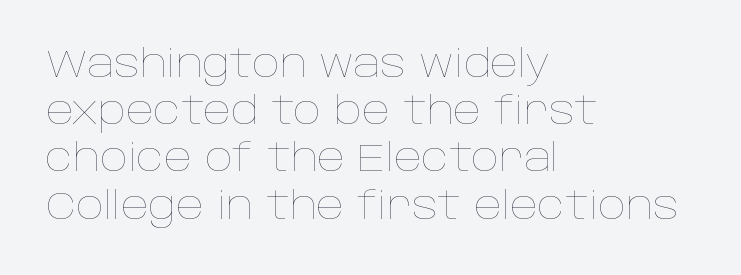
The lettering holds an erect, upright posture throughout. Typeset ragged right — the left edge is the straight one. Looks like regular typesetting: each glyph gets only the width it needs. The passage shown has conventional tracking throughout. The strip under each line holds only bare page. The letters look calm and open, with moderate or lighter stems.
